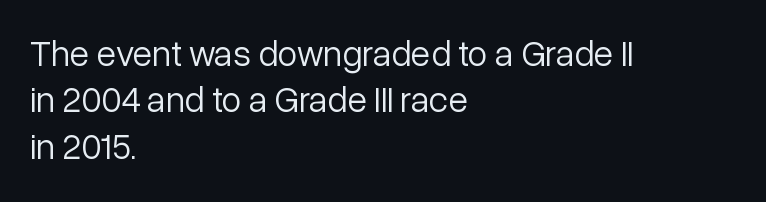
Honestly, the letter spacing is just normal — you wouldn't notice it. The characters are drawn with everyday or finer stroke widths. The line-height multiplier appears to be the usual default. Plain, unruled lines of type. Varying glyph widths throughout — classic text-font behaviour.
